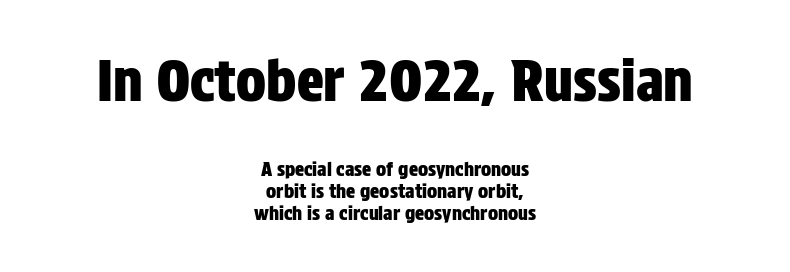
The image shows 56 px condensed sans-serif type, upright; set centered, line spacing 1.16x, normal letter spacing, not underlined; the first (top) block is 2.95x larger; low stroke contrast and a large x-height.
